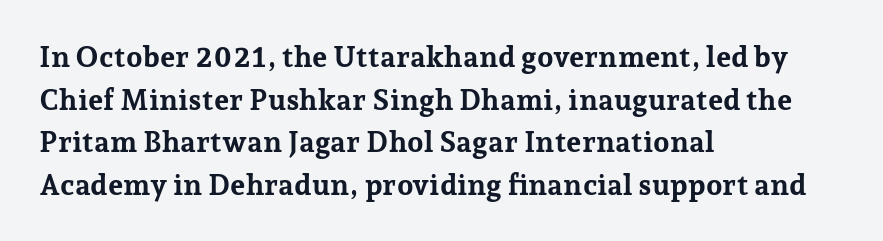
Typeset ragged right — the left edge is the straight one. The font is running at its bold setting. Reading down the column, the eye jumps a familiar distance to each next line. The tracking reads as untouched default to a designer's eye. The string is rendered with underlining switched off.
